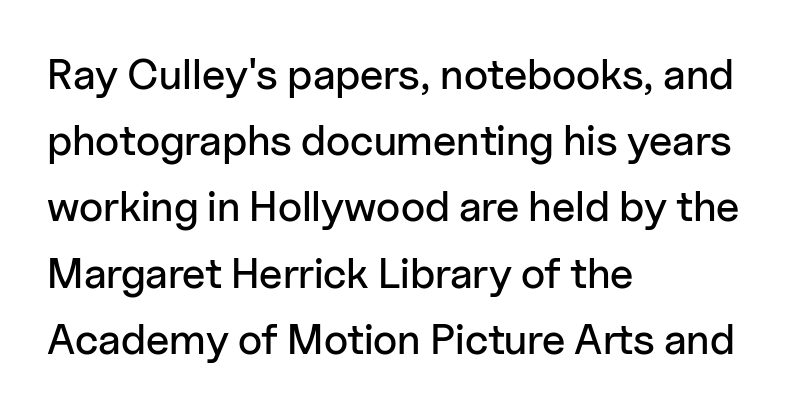
The image shows 43 px sans-serif type, upright; set left-aligned, normal line spacing (1.54x), normal letter spacing, not underlined; low stroke contrast and a medium x-height.
